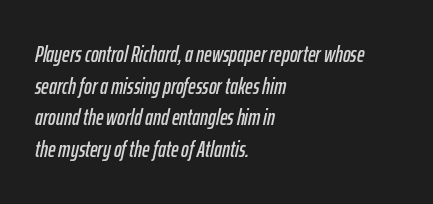
The image shows 23 px text type, italic (leaning right); set left-aligned, normal line spacing (1.38x), normal letter spacing, not underlined.
